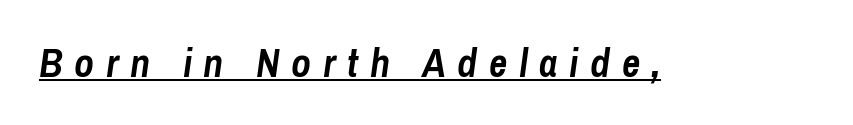
{"italic": "yes", "lean": "right", "slant_degrees": 8, "bold": "yes", "weight": "semibold", "width": "condensed", "stroke_contrast": "low", "x_height": "medium", "monospaced": "no", "underline": "yes", "letter_spacing": "wide", "letter_spacing_em": 0.29, "glyph_px": 40}
